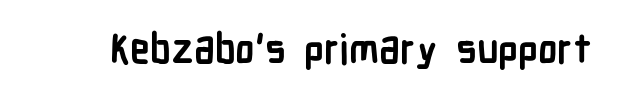
{"serif": "no", "italic": "no", "bold": "yes", "weight": "semibold", "width": "condensed", "stroke_contrast": "low", "x_height": "medium", "monospaced": "no", "underline": "no", "letter_spacing": "normal", "letter_spacing_em": 0.0, "glyph_px": 40}
